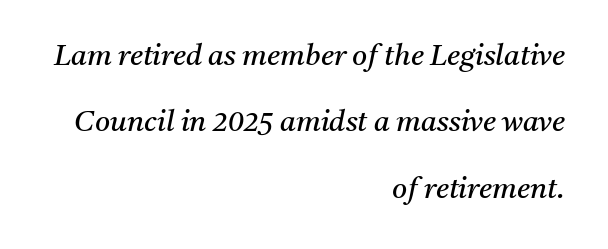
Observe the ordinary spacing: letters are neighbours, not strangers. A typesetter would call this proportional, since set widths differ per character. The lines are spread far apart with generous leading. Plain, unruled lines of type.
